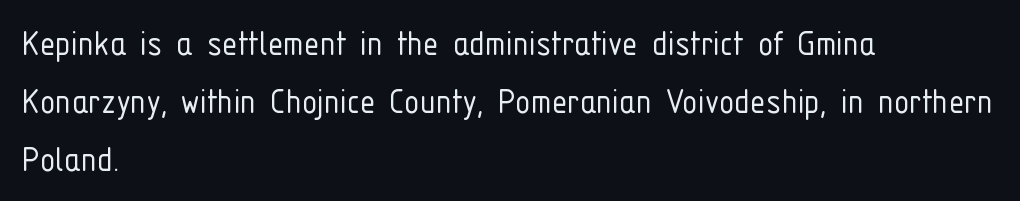
The image shows 39 px light, condensed sans-serif type, upright; set left-aligned, normal line spacing (1.49x), normal letter spacing, not underlined; low stroke contrast and a medium x-height.
